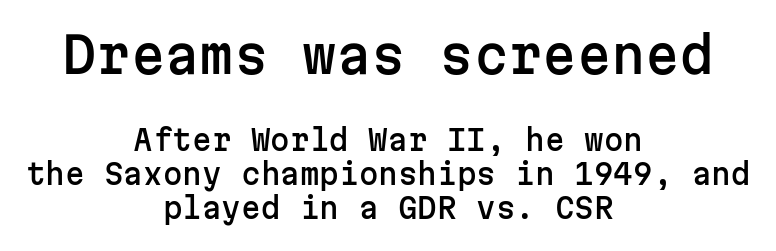
The face used here appears at its bigger size in the upper chunk. Nothing unusual about the tracking: characters are spaced as the font intends. The face used here is monospaced, like something from a code editor. A centered setting, common on invitations and titles, is used for this passage. Glance below the letters and you will spot only blank space. Italic? Not at all — the glyphs are vertical.
